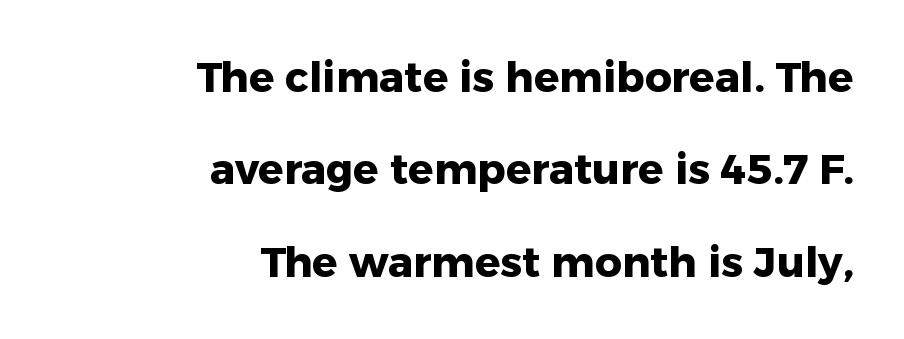
The image shows 42 px heavy sans-serif type, upright; set right-aligned, loose line spacing (2.2x), normal letter spacing, not underlined; low stroke contrast and a medium x-height.
